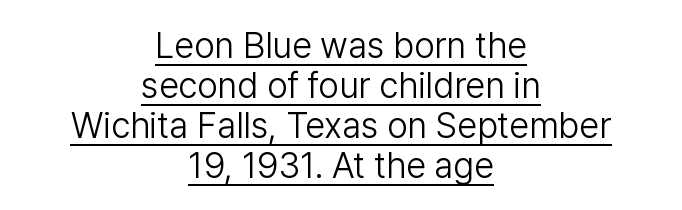
Q: Is the text bold? A: No.
Q: Is the text italic (slanted)? A: No, it is upright.
Q: Is the typeface a serif or a sans-serif typeface? A: Sans-serif.
Q: Is the text underlined? A: Yes.
Q: How is the paragraph aligned? A: Centered.
Q: Is the spacing between letters normal or unusually wide? A: Normal.
Q: Is the spacing between lines tight, normal or loose? A: Tight.
Q: Width (condensed, normal, or wide)? A: Normal.
Q: Stroke contrast? A: Low.
Q: x-height? A: Medium.
Q: Monospaced? A: No.
